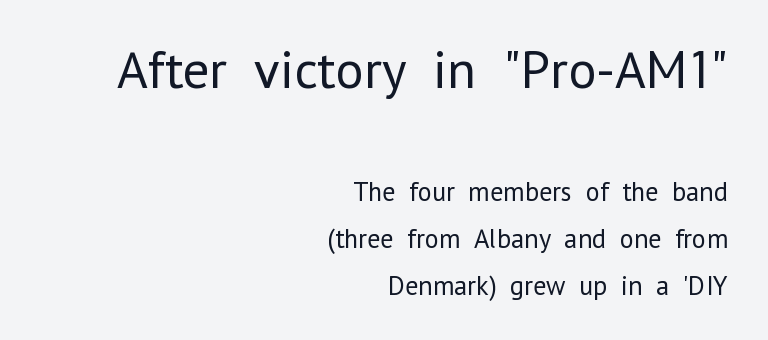
Q: Is the text bold? A: No.
Q: Is the text italic (slanted)? A: No, it is upright.
Q: Is the typeface a serif or a sans-serif typeface? A: Sans-serif.
Q: Is the text underlined? A: No.
Q: How is the paragraph aligned? A: Right-aligned.
Q: Is the spacing between letters normal or unusually wide? A: Normal.
Q: Which block of text is set in a larger size, the first (top) or the second (bottom)? A: The first (top) one.
Q: Width (condensed, normal, or wide)? A: Normal.
Q: Stroke contrast? A: Low.
Q: x-height? A: Medium.
Q: Monospaced? A: No.
